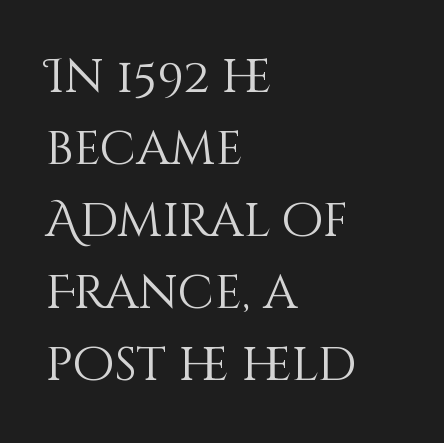
The rendering uses natural spacing where letterforms have individual widths. The lines sit at an ordinary, default distance from one another. This sample uses an upright cut, with every glyph sitting square on the baseline. Stroke thickness stays within the range of a standard reading face or lighter. Look at the tracking — it's just the regular setting, nothing added. Line starts are locked; line ends wander.
